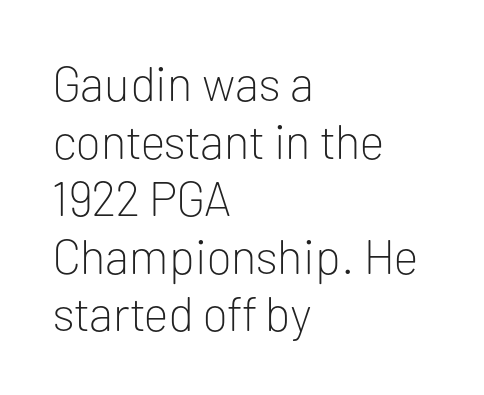
The image shows 48 px light sans-serif type, upright; set left-aligned, line spacing 1.2x, normal letter spacing, not underlined; low stroke contrast and a medium x-height.
